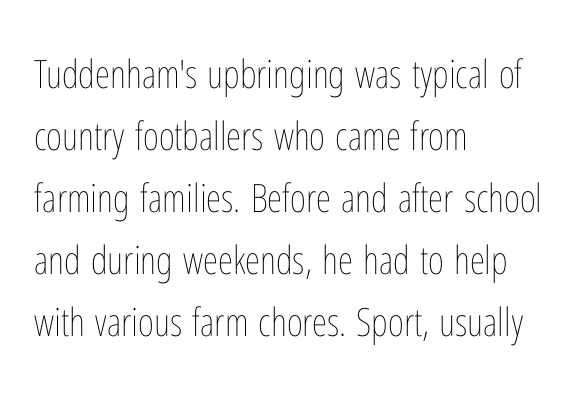
Looks like regular typesetting: each glyph gets only the width it needs. The rows are spaced the way most documents space them. The rendering anchors every line to the left-hand side. No extra ink here — the face is not bold. The strip under each line holds only bare page.
